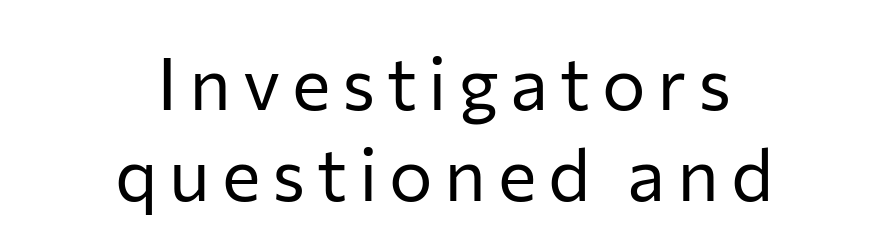
Q: Is the text bold? A: No.
Q: Is the text italic (slanted)? A: No, it is upright.
Q: Is the typeface a serif or a sans-serif typeface? A: Sans-serif.
Q: Is the text underlined? A: No.
Q: How is the paragraph aligned? A: Centered.
Q: Width (condensed, normal, or wide)? A: Normal.
Q: Stroke contrast? A: Low.
Q: x-height? A: Medium.
Q: Monospaced? A: No.
